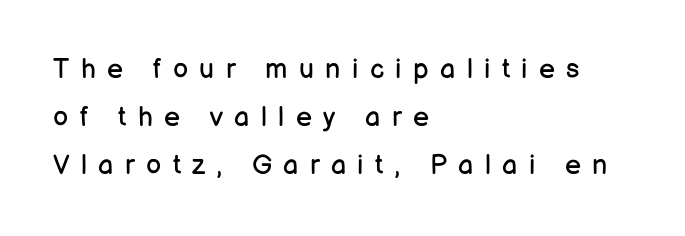
The image shows 27 px text type, upright; set left-aligned, line spacing 1.77x, unusually wide letter spacing (+0.42 em), not underlined.
